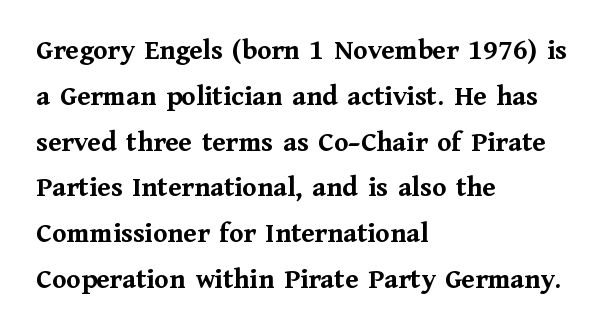
{"serif": "yes", "italic": "no", "bold": "yes", "weight": "semibold", "width": "normal", "stroke_contrast": "medium", "x_height": "medium", "monospaced": "no", "underline": "no", "align": "left", "line_spacing": "normal", "line_spacing_ratio": 1.58, "letter_spacing": "normal", "letter_spacing_em": 0.0, "glyph_px": 29}
